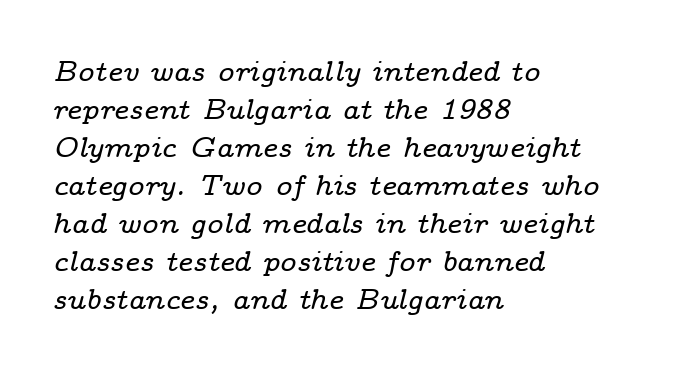
{"serif": "yes", "italic": "yes", "lean": "right", "slant_degrees": 14, "width": "wide", "stroke_contrast": "low", "x_height": "medium", "monospaced": "no", "underline": "no", "align": "left", "line_spacing": "normal", "line_spacing_ratio": 1.36, "letter_spacing": "normal", "letter_spacing_em": 0.0, "glyph_px": 28}
